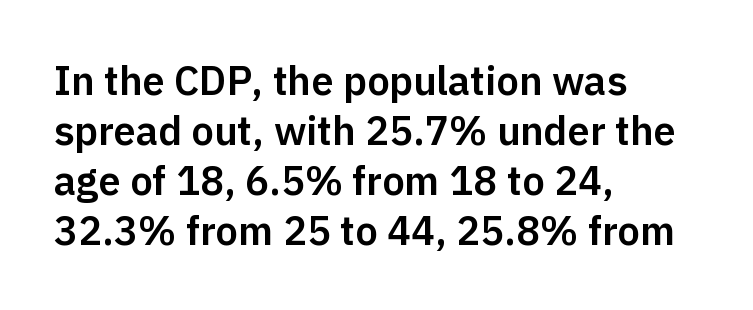
Q: Is the text italic (slanted)? A: No, it is upright.
Q: Is the typeface a serif or a sans-serif typeface? A: Sans-serif.
Q: Is the text underlined? A: No.
Q: How is the paragraph aligned? A: Left-aligned.
Q: Is the spacing between letters normal or unusually wide? A: Normal.
Q: Is the spacing between lines tight, normal or loose? A: Normal.
Q: Width (condensed, normal, or wide)? A: Normal.
Q: Stroke contrast? A: Low.
Q: x-height? A: Medium.
Q: Monospaced? A: No.
